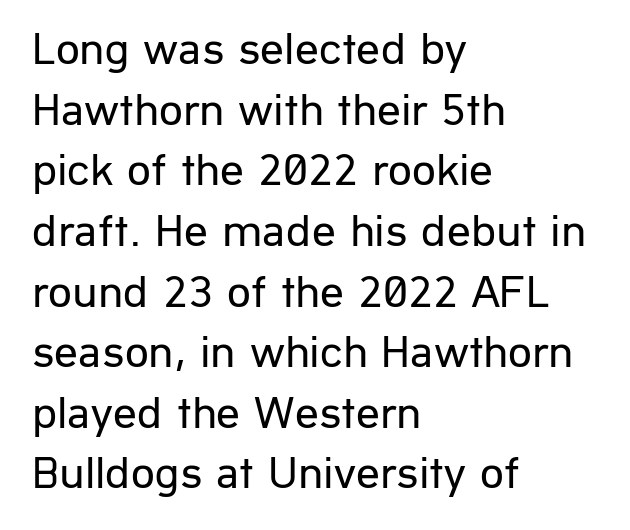
The image shows 47 px regular-weight sans-serif type, upright; set left-aligned, normal line spacing (1.29x), normal letter spacing, not underlined; low stroke contrast and a medium x-height.
